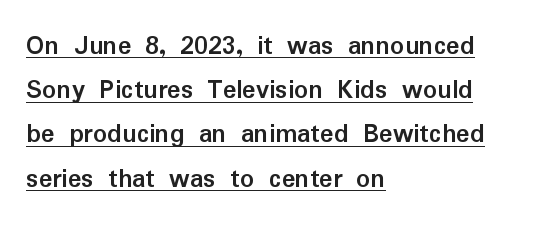
Leading matches the norm, producing a regular column. In designer terms, the underline attribute is active on this setting. The type family on display is of the sans-serif kind. Reading down the block, your eye returns to a fixed left position each line.
